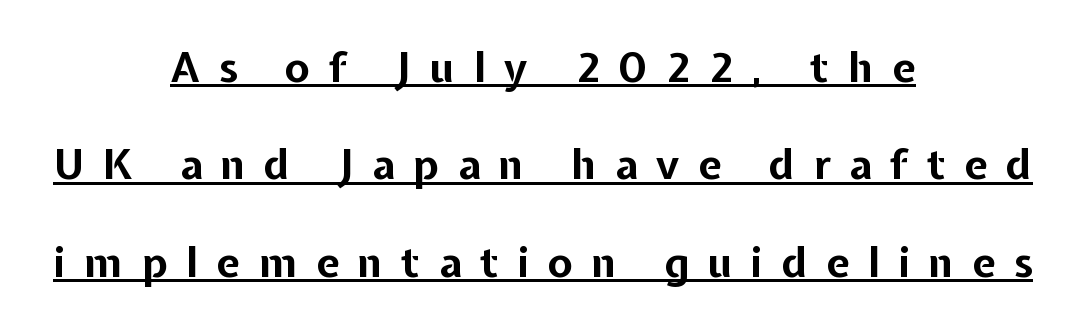
{"serif": "no", "italic": "no", "bold": "yes", "weight": "bold", "width": "normal", "stroke_contrast": "low", "x_height": "medium", "monospaced": "no", "underline": "yes", "align": "center", "line_spacing": "loose", "line_spacing_ratio": 2.32, "letter_spacing": "wide", "letter_spacing_em": 0.44, "glyph_px": 42}
